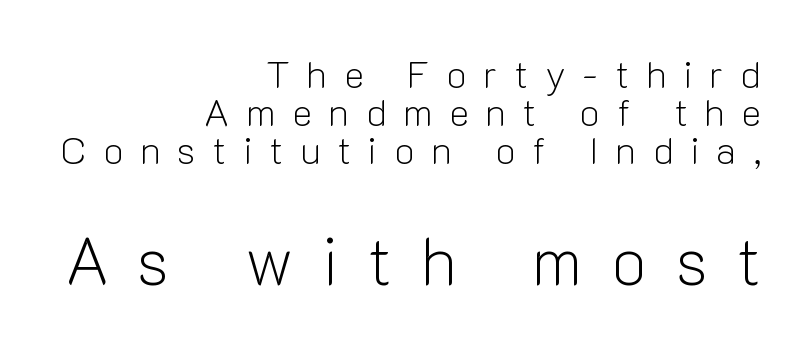
{"serif": "no", "italic": "no", "bold": "no", "weight": "light", "width": "normal", "stroke_contrast": "low", "x_height": "medium", "monospaced": "no", "underline": "no", "align": "right", "line_spacing": "tight", "line_spacing_ratio": 1.0, "letter_spacing": "wide", "letter_spacing_em": 0.44, "larger_block": "second", "size_ratio": 1.74, "glyph_px": 66}
